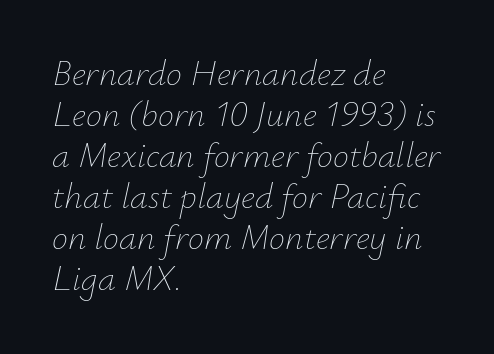
Q: Is the text bold? A: No.
Q: Is the text italic (slanted)? A: Yes, it leans right by about 12 degrees.
Q: Is the text underlined? A: No.
Q: How is the paragraph aligned? A: Left-aligned.
Q: Is the spacing between letters normal or unusually wide? A: Normal.
Q: Is the spacing between lines tight, normal or loose? A: Tight.
Q: Width (condensed, normal, or wide)? A: Normal.
Q: Stroke contrast? A: Low.
Q: x-height? A: Small.
Q: Monospaced? A: No.
